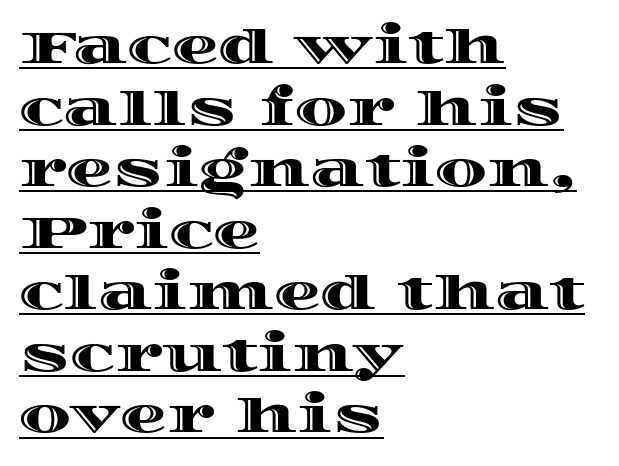
{"italic": "no", "width": "wide", "x_height": "large", "monospaced": "no", "underline": "yes", "align": "left", "line_spacing": "normal", "line_spacing_ratio": 1.31, "letter_spacing": "normal", "letter_spacing_em": 0.0, "glyph_px": 47}
